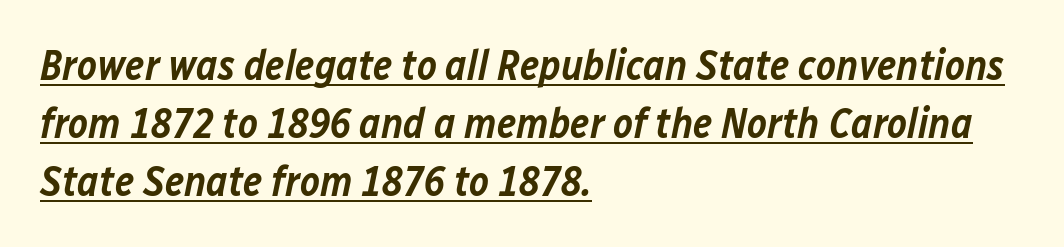
Q: Is the text bold? A: Semi-bold.
Q: Is the text italic (slanted)? A: Yes, it leans right by about 12 degrees.
Q: Is the text underlined? A: Yes.
Q: How is the paragraph aligned? A: Left-aligned.
Q: Is the spacing between letters normal or unusually wide? A: Normal.
Q: Is the spacing between lines tight, normal or loose? A: Normal.
Q: Width (condensed, normal, or wide)? A: Normal.
Q: Stroke contrast? A: Low.
Q: x-height? A: Medium.
Q: Monospaced? A: No.
